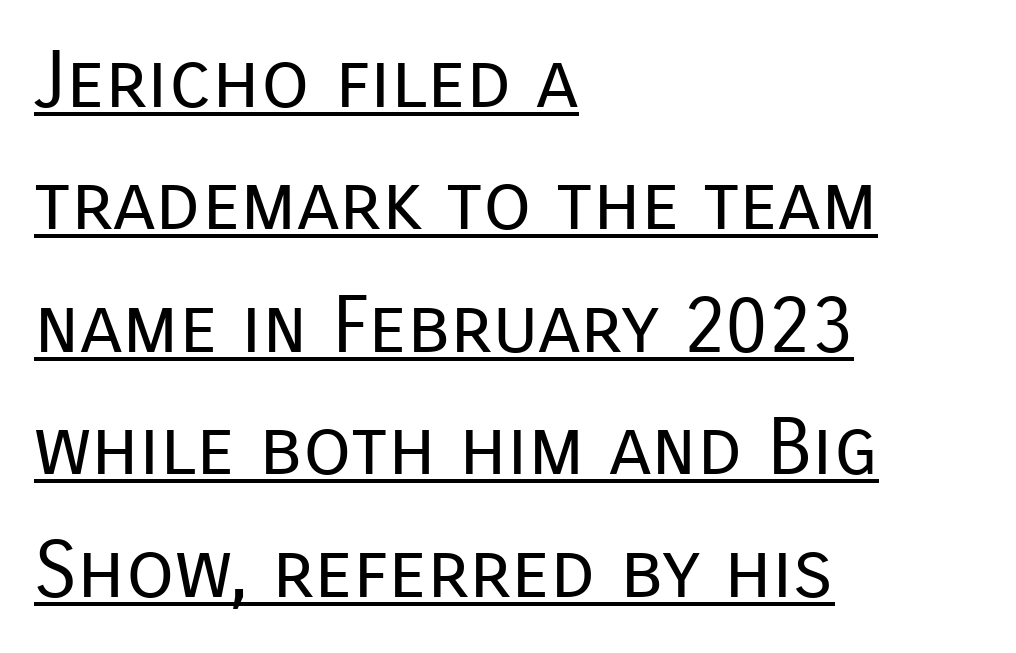
Rendered with straight, roman letterforms. Visually the block forms a straight wall on the left and a jagged coastline on the right. This sample uses plain, unmodified letter spacing. The words here are underlined. The letters advance in unequal steps, a hallmark of proportional type.
